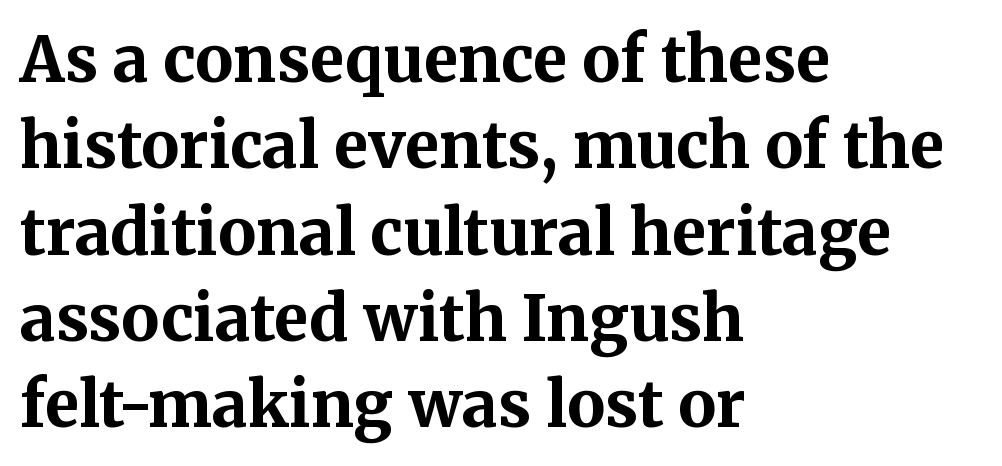
The image shows 63 px bold serif type, upright; set left-aligned, normal line spacing (1.37x), normal letter spacing, not underlined; medium stroke contrast and a medium x-height.
